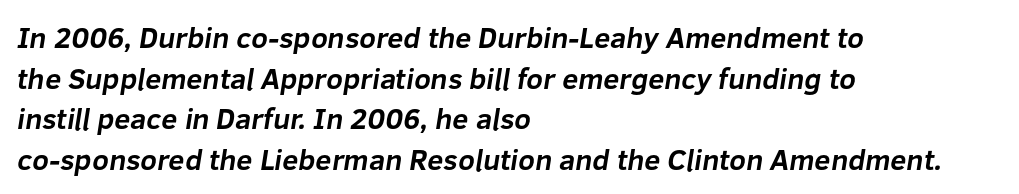
Each word holds together tightly as a unit, with standard inter-letter gaps. Proportional: the letters do not fall into vertical columns. To sum up the face: it is a sans, with no serifs. Regular leading. Check under the words: just untouched page. Leftover space on each line is placed entirely after the last word.
